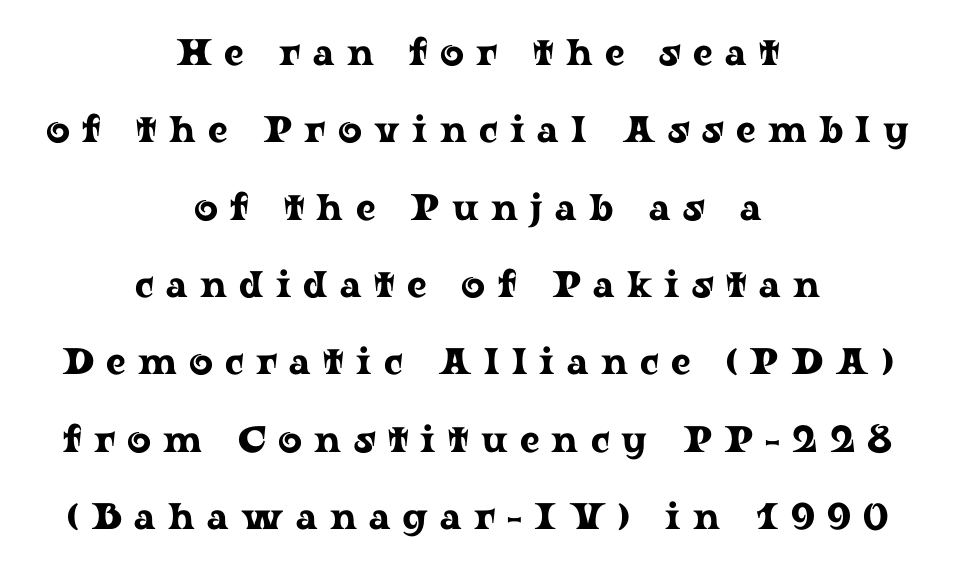
Q: Is the text italic (slanted)? A: No, it is upright.
Q: Is the typeface a serif or a sans-serif typeface? A: Serif.
Q: Is the text underlined? A: No.
Q: How is the paragraph aligned? A: Centered.
Q: Is the spacing between letters normal or unusually wide? A: Unusually wide.
Q: Is the spacing between lines tight, normal or loose? A: Loose.
Q: Width (condensed, normal, or wide)? A: Wide.
Q: Stroke contrast? A: Low.
Q: x-height? A: Medium.
Q: Monospaced? A: No.
